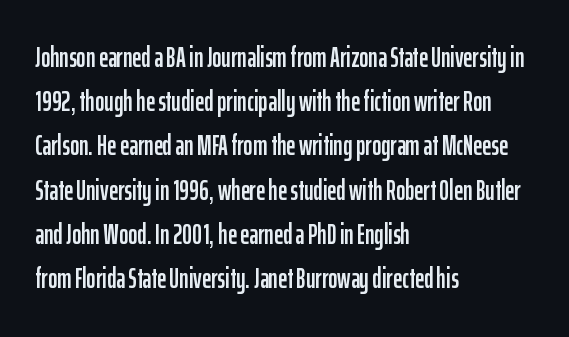
Q: Is the text italic (slanted)? A: No, it is upright.
Q: Is the typeface a serif or a sans-serif typeface? A: Sans-serif.
Q: Is the text underlined? A: No.
Q: How is the paragraph aligned? A: Left-aligned.
Q: Is the spacing between letters normal or unusually wide? A: Normal.
Q: Is the spacing between lines tight, normal or loose? A: Normal.
Q: Width (condensed, normal, or wide)? A: Condensed.
Q: Stroke contrast? A: Low.
Q: x-height? A: Medium.
Q: Monospaced? A: No.
